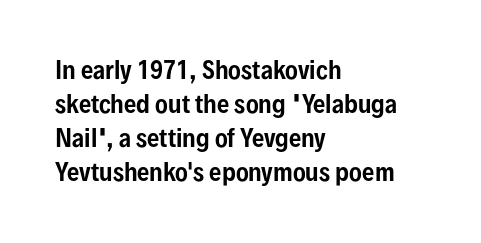
Each word holds together tightly as a unit, with standard inter-letter gaps. Horizontally, the lines are justified to the leading edge only. Check the space under the baseline: it is left empty. Leading matches the norm, producing a regular column.
